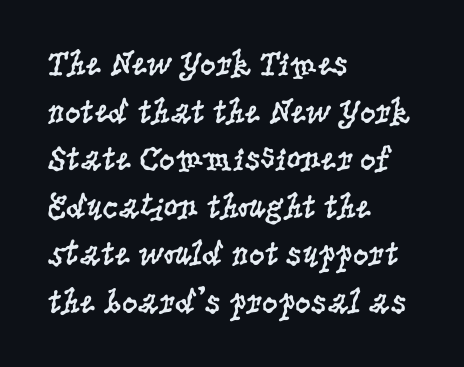
{"serif": "yes", "bold": "no", "weight": "regular", "width": "condensed", "stroke_contrast": "low", "x_height": "large", "monospaced": "no", "underline": "no", "align": "left", "line_spacing": "normal", "line_spacing_ratio": 1.36, "letter_spacing": "normal", "letter_spacing_em": 0.0, "glyph_px": 35}
